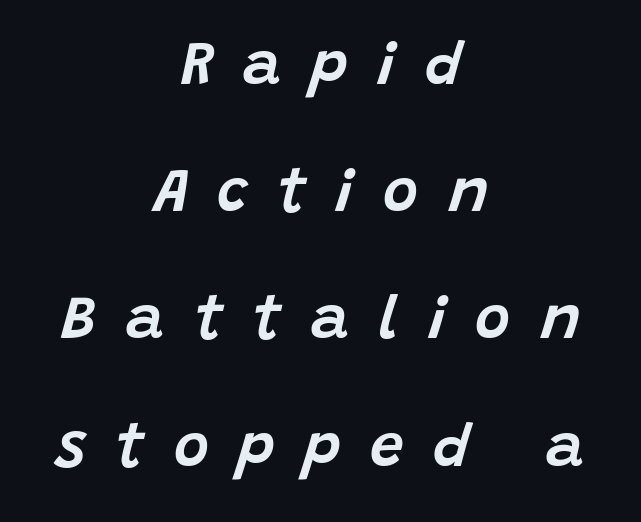
The image shows 60 px text type, italic (leaning right); set centered, loose line spacing (2.12x), unusually wide letter spacing (+0.49 em), not underlined; low stroke contrast and a large x-height.
